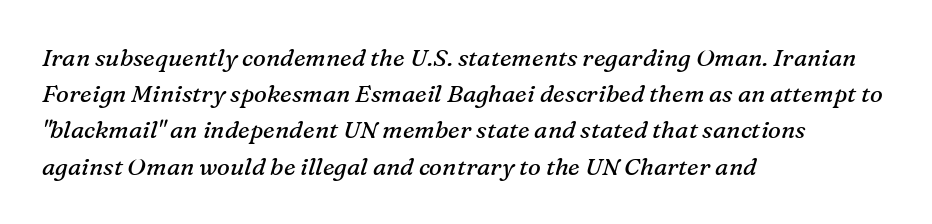
Left-aligned paragraph, ragged on the right. Characters follow at the spacing the type designer built in. Each stroke keeps to a modest, everyday thickness or less. Plain, unruled lines of type. Vertical spacing — default.
